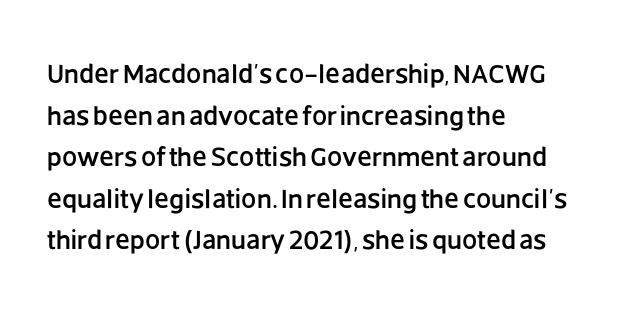
A typesetter would call this zero additional tracking. Line beginnings align vertically; line endings do not. The leading is moderate, giving the passage an even texture. No italicization has been applied; the sample stays upright. This rendering features lettering with no underline.
